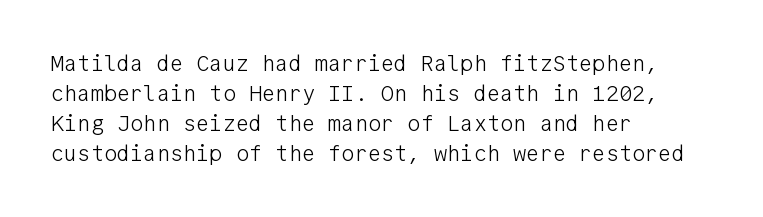
Q: Is the text bold? A: No.
Q: Is the text italic (slanted)? A: No, it is upright.
Q: Is the text underlined? A: No.
Q: How is the paragraph aligned? A: Left-aligned.
Q: Is the spacing between letters normal or unusually wide? A: Normal.
Q: Is the spacing between lines tight, normal or loose? A: Normal.
